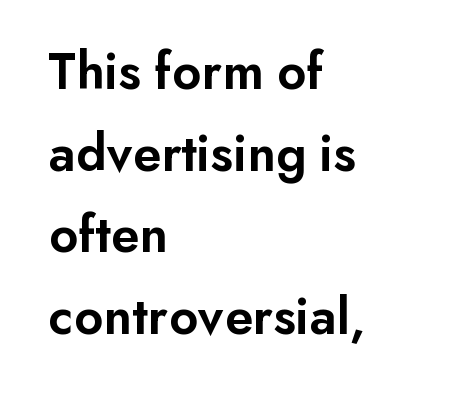
The image shows 54 px semibold sans-serif type, upright; set left-aligned, normal line spacing (1.51x), normal letter spacing, not underlined; low stroke contrast and a small x-height.
